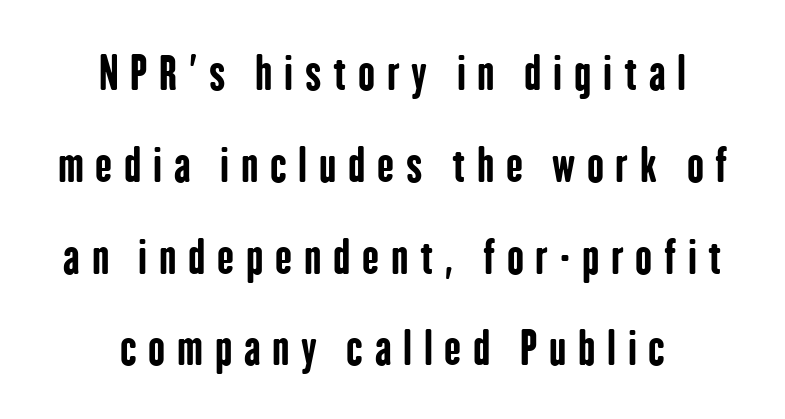
{"serif": "no", "italic": "no", "bold": "yes", "weight": "bold", "width": "condensed", "stroke_contrast": "low", "x_height": "medium", "monospaced": "no", "underline": "no", "align": "center", "line_spacing": "loose", "line_spacing_ratio": 2.04, "letter_spacing": "wide", "letter_spacing_em": 0.26, "glyph_px": 45}
